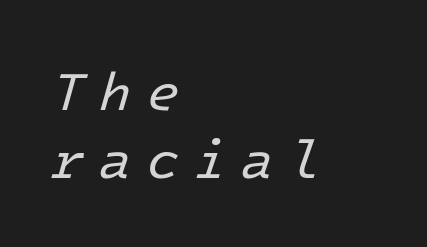
{"italic": "yes", "lean": "right", "slant_degrees": 16, "bold": "no", "weight": "regular", "width": "normal", "stroke_contrast": "low", "x_height": "medium", "underline": "no", "align": "left", "line_spacing": "normal", "line_spacing_ratio": 1.29, "letter_spacing": "wide", "letter_spacing_em": 0.28, "glyph_px": 53}
